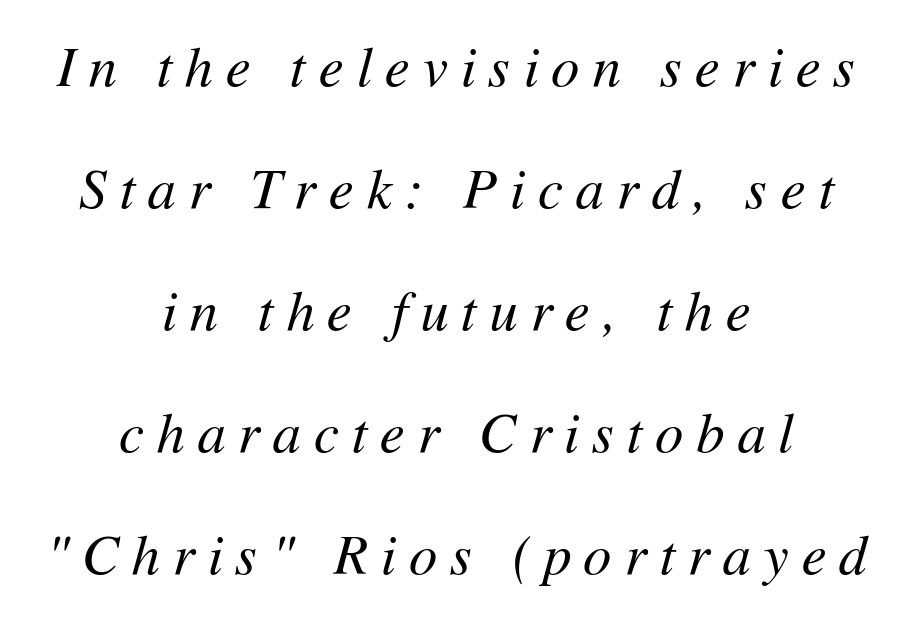
The image shows 56 px regular-weight type, italic (leaning right); set centered, loose line spacing (2.18x), unusually wide letter spacing (+0.23 em), not underlined; medium stroke contrast and a medium x-height.
